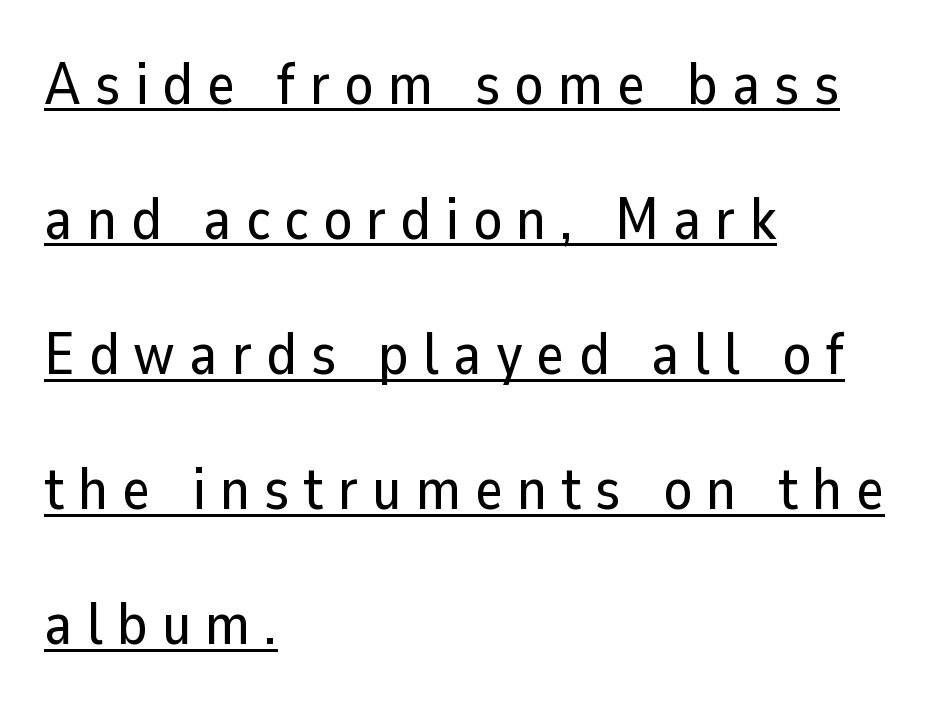
The image shows 59 px sans-serif type, upright; set left-aligned, loose line spacing (2.29x), unusually wide letter spacing (+0.24 em), underlined; low stroke contrast and a medium x-height.
